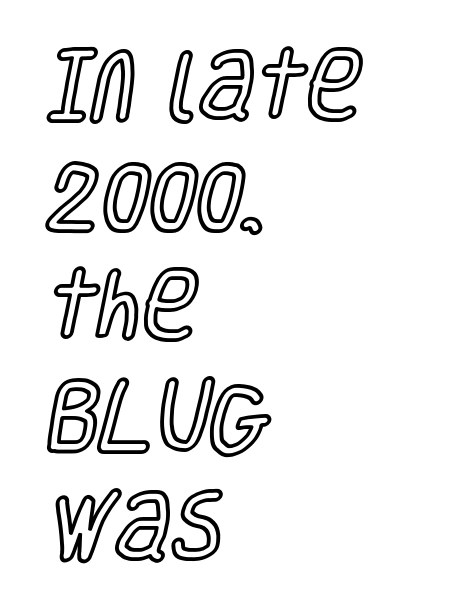
The image shows 76 px condensed type; set left-aligned, normal line spacing (1.45x), normal letter spacing, not underlined; a large x-height.
